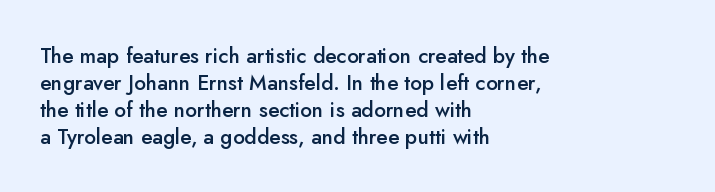
The image shows 21 px text type, upright; set left-aligned, normal line spacing (1.28x), normal letter spacing, not underlined.
